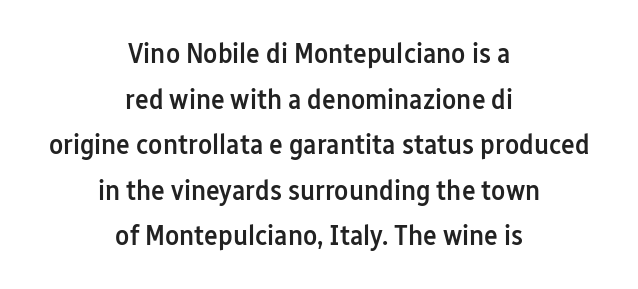
{"serif": "no", "italic": "no", "bold": "semi", "weight": "semibold", "width": "condensed", "stroke_contrast": "low", "x_height": "medium", "monospaced": "no", "underline": "no", "align": "center", "line_spacing": "normal", "line_spacing_ratio": 1.57, "letter_spacing": "normal", "letter_spacing_em": 0.0, "glyph_px": 29}
